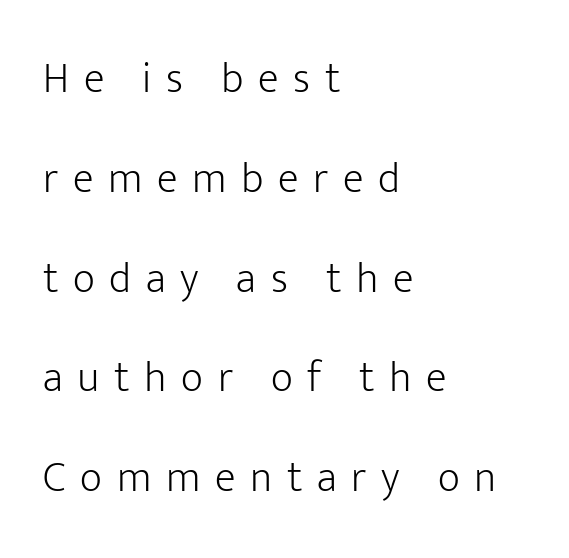
Q: Is the text bold? A: No.
Q: Is the text italic (slanted)? A: No, it is upright.
Q: Is the typeface a serif or a sans-serif typeface? A: Sans-serif.
Q: Is the text underlined? A: No.
Q: How is the paragraph aligned? A: Left-aligned.
Q: Is the spacing between letters normal or unusually wide? A: Unusually wide.
Q: Is the spacing between lines tight, normal or loose? A: Loose.
Q: Width (condensed, normal, or wide)? A: Normal.
Q: Stroke contrast? A: Low.
Q: x-height? A: Medium.
Q: Monospaced? A: No.
